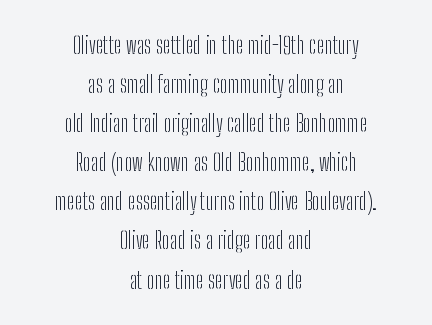
{"italic": "no", "bold": "no", "underline": "no", "align": "center", "line_spacing": "normal", "line_spacing_ratio": 1.7, "letter_spacing": "normal", "letter_spacing_em": 0.0, "glyph_px": 23}
